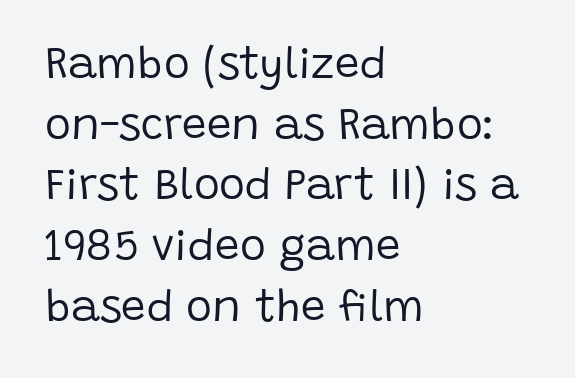
Weight: regular or lighter. Nothing sits at the stroke ends, so this counts as sans-serif. A typesetter would mark this as roman, not italic. Students, note that the glyphs here touch the page at normal intervals.
